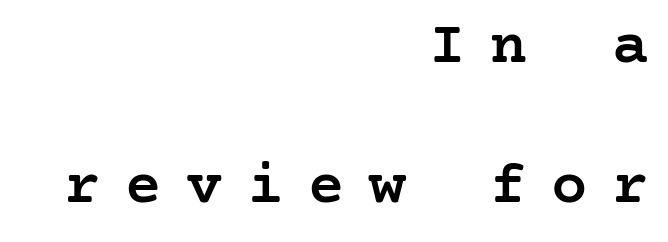
{"serif": "yes", "italic": "no", "bold": "semi", "weight": "semibold", "width": "normal", "stroke_contrast": "low", "x_height": "medium", "underline": "no", "align": "right", "line_spacing": "loose", "line_spacing_ratio": 2.3, "letter_spacing": "wide", "letter_spacing_em": 0.4, "glyph_px": 61}
